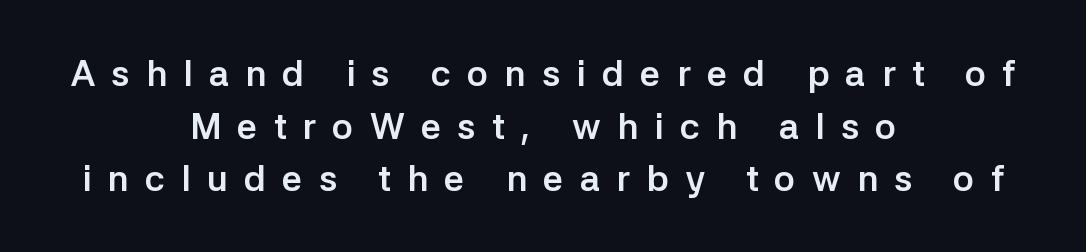
{"serif": "no", "italic": "no", "bold": "yes", "weight": "semibold", "width": "normal", "stroke_contrast": "low", "x_height": "medium", "monospaced": "no", "underline": "no", "align": "center", "line_spacing": "normal", "line_spacing_ratio": 1.46, "letter_spacing": "wide", "letter_spacing_em": 0.45, "glyph_px": 36}
